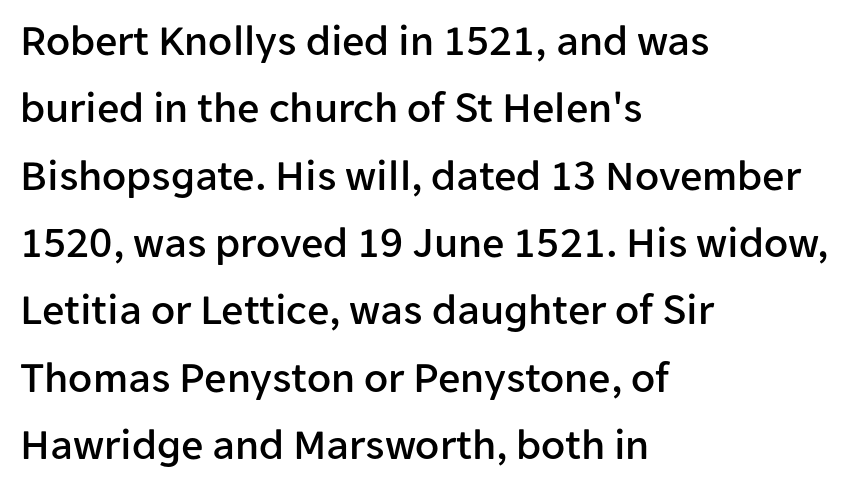
The image shows 44 px sans-serif type, upright; set left-aligned, normal line spacing (1.53x), normal letter spacing, not underlined; low stroke contrast and a medium x-height.
